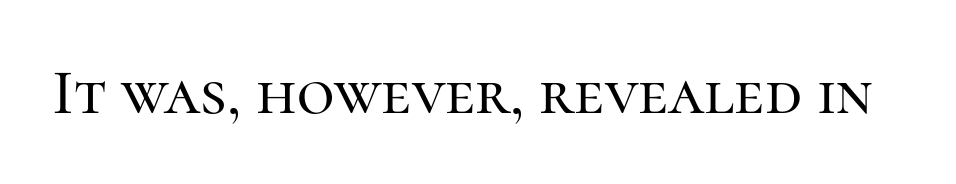
The image shows 65 px serif type, upright; set normal letter spacing, not underlined; high stroke contrast and a medium x-height.
